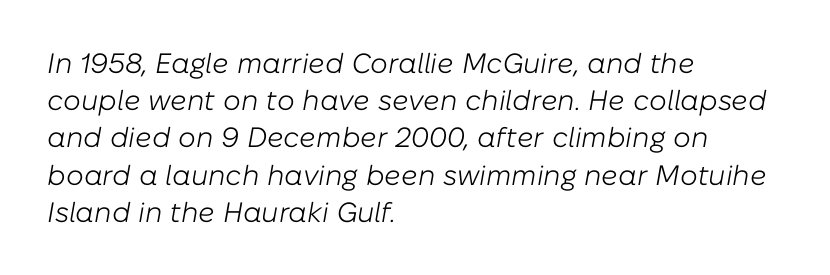
The image shows 28 px light type, italic (leaning right); set left-aligned, normal line spacing (1.33x), normal letter spacing, not underlined; low stroke contrast and a medium x-height.
